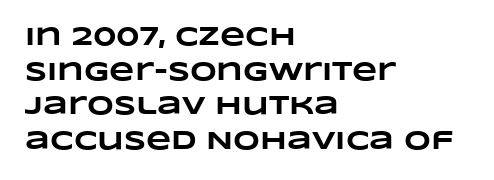
Q: Is the text bold? A: Yes.
Q: Is the text underlined? A: No.
Q: How is the paragraph aligned? A: Left-aligned.
Q: Is the spacing between letters normal or unusually wide? A: Normal.
Q: Is the spacing between lines tight, normal or loose? A: Normal.
